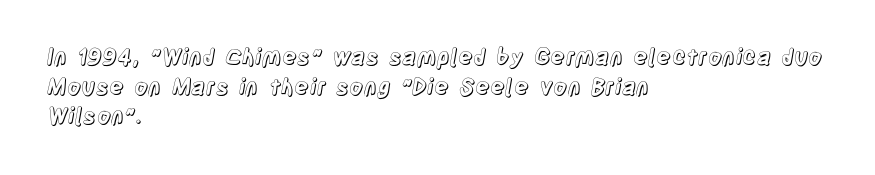
The passage shown stacks its lines at a standard gap. Look at the tracking — it's just the regular setting, nothing added. Underlining? Definitely not there. One-word summary of the alignment: left.
